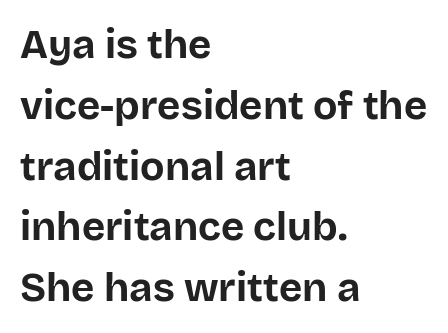
The image shows 40 px bold sans-serif type, upright; set left-aligned, normal line spacing (1.52x), normal letter spacing, not underlined; low stroke contrast and a large x-height.
